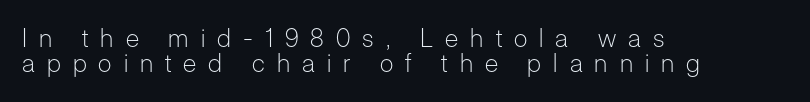
Q: Is the text bold? A: No.
Q: Is the text italic (slanted)? A: No, it is upright.
Q: Is the text underlined? A: No.
Q: How is the paragraph aligned? A: Left-aligned.
Q: Is the spacing between letters normal or unusually wide? A: Unusually wide.
Q: Is the spacing between lines tight, normal or loose? A: Tight.
